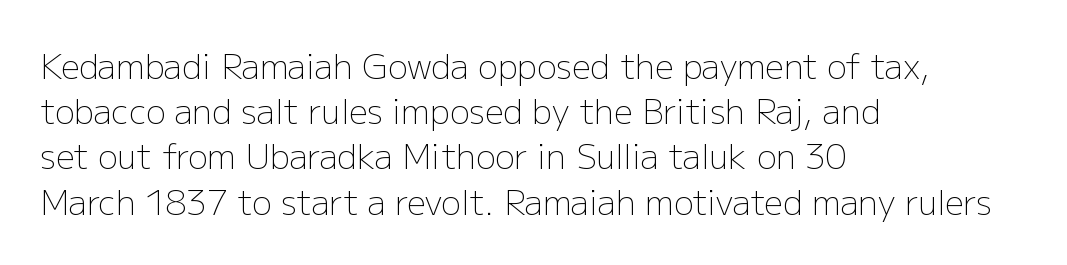
Q: Is the text bold? A: No.
Q: Is the text italic (slanted)? A: No, it is upright.
Q: Is the typeface a serif or a sans-serif typeface? A: Sans-serif.
Q: Is the text underlined? A: No.
Q: How is the paragraph aligned? A: Left-aligned.
Q: Is the spacing between letters normal or unusually wide? A: Normal.
Q: Is the spacing between lines tight, normal or loose? A: Normal.
Q: Width (condensed, normal, or wide)? A: Normal.
Q: Stroke contrast? A: Low.
Q: x-height? A: Medium.
Q: Monospaced? A: No.
